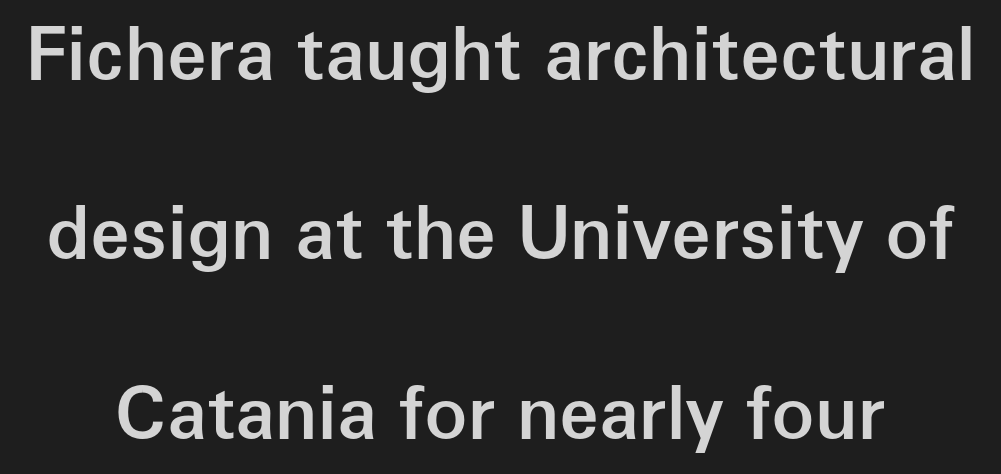
{"serif": "no", "italic": "no", "bold": "semi", "weight": "semibold", "width": "normal", "stroke_contrast": "low", "x_height": "medium", "monospaced": "no", "underline": "no", "align": "center", "line_spacing": "loose", "line_spacing_ratio": 2.49, "letter_spacing": "normal", "letter_spacing_em": 0.0, "glyph_px": 72}
